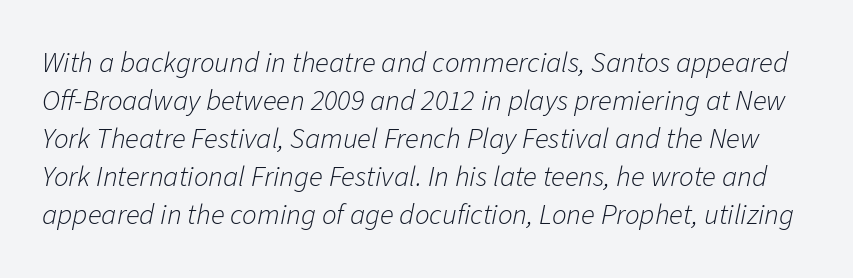
You could not count columns in this text — the font is proportionally spaced. Would a proofreader flag this as italicized? Yes. Weight: not bold — regular or lighter. The gaps between neighbouring characters are ordinary and unremarkable.
